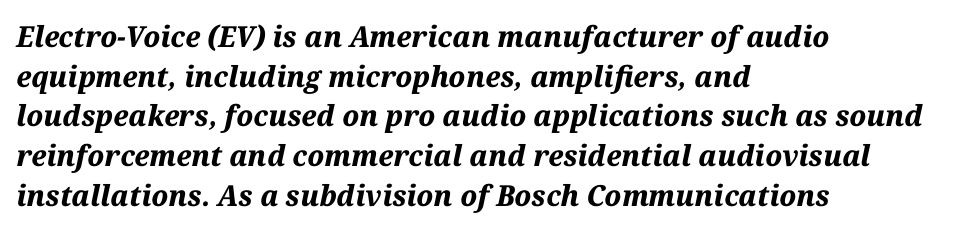
Q: Is the text bold? A: Yes.
Q: Is the text italic (slanted)? A: Yes, it leans right by about 12 degrees.
Q: Is the text underlined? A: No.
Q: How is the paragraph aligned? A: Left-aligned.
Q: Is the spacing between letters normal or unusually wide? A: Normal.
Q: Is the spacing between lines tight, normal or loose? A: Normal.
Q: Width (condensed, normal, or wide)? A: Normal.
Q: Stroke contrast? A: Medium.
Q: x-height? A: Medium.
Q: Monospaced? A: No.
